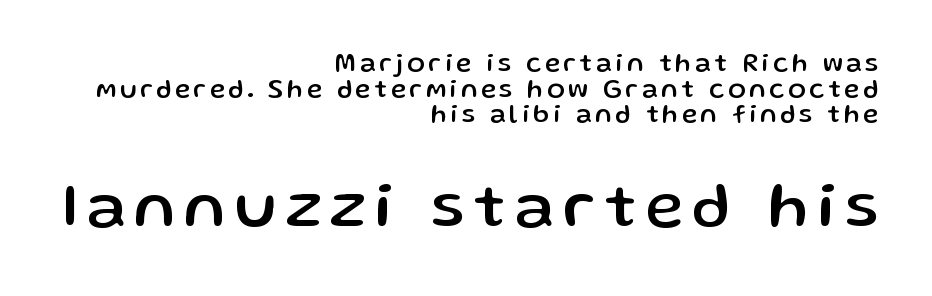
The image shows 65 px sans-serif type, upright; set right-aligned, tight line spacing (0.99x), not underlined; the second (bottom) block is 2.5x larger; low stroke contrast and a medium x-height.
